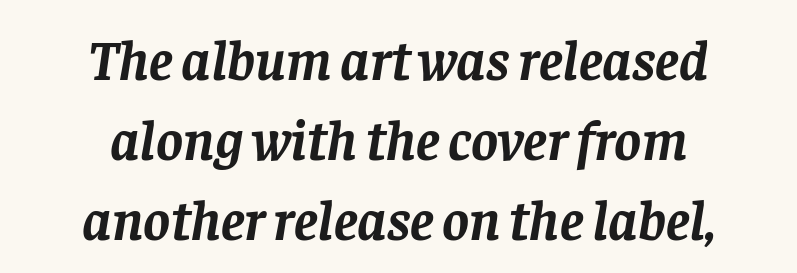
Q: Is the text bold? A: Yes.
Q: Is the text italic (slanted)? A: Yes, it leans right by about 8 degrees.
Q: Is the typeface a serif or a sans-serif typeface? A: Serif.
Q: Is the text underlined? A: No.
Q: How is the paragraph aligned? A: Centered.
Q: Is the spacing between letters normal or unusually wide? A: Normal.
Q: Is the spacing between lines tight, normal or loose? A: Normal.
Q: Width (condensed, normal, or wide)? A: Normal.
Q: Stroke contrast? A: Low.
Q: x-height? A: Large.
Q: Monospaced? A: No.
